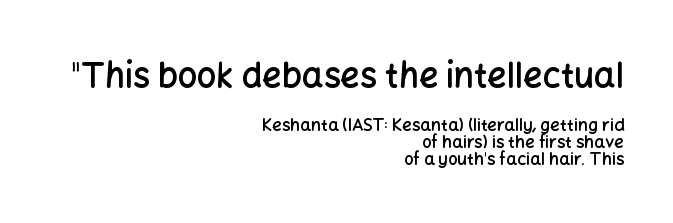
{"serif": "no", "italic": "no", "bold": "semi", "weight": "semibold", "width": "normal", "stroke_contrast": "low", "x_height": "medium", "monospaced": "no", "underline": "no", "align": "right", "line_spacing": "tight", "line_spacing_ratio": 1.01, "letter_spacing": "normal", "letter_spacing_em": 0.0, "larger_block": "first", "size_ratio": 2.0, "glyph_px": 34}
